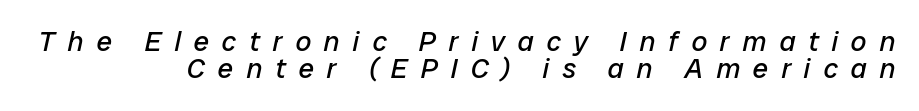
{"italic": "yes", "lean": "right", "slant_degrees": 12, "bold": "no", "weight": "regular", "width": "normal", "stroke_contrast": "low", "x_height": "medium", "monospaced": "no", "underline": "no", "align": "right", "line_spacing": "tight", "line_spacing_ratio": 0.98, "letter_spacing": "wide", "letter_spacing_em": 0.46, "glyph_px": 28}
